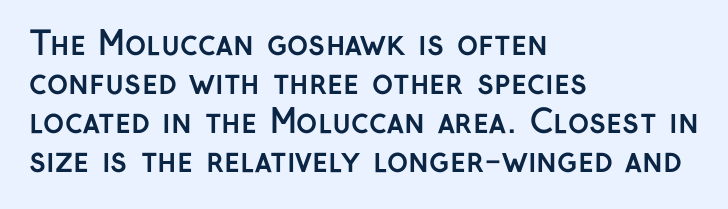
The image shows 32 px semibold sans-serif type, upright; set left-aligned, line spacing 1.22x, normal letter spacing, not underlined; low stroke contrast and a medium x-height.
